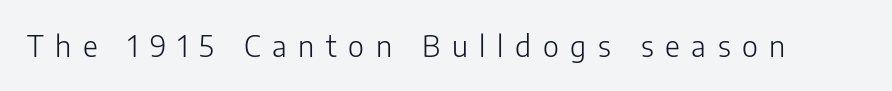
Does the type have serifs? No, each stem ends abruptly. The strokes carry an ordinary text weight at most. The rendering inserts visible extra space after every character. The typography opts for an upright posture over an oblique one.
